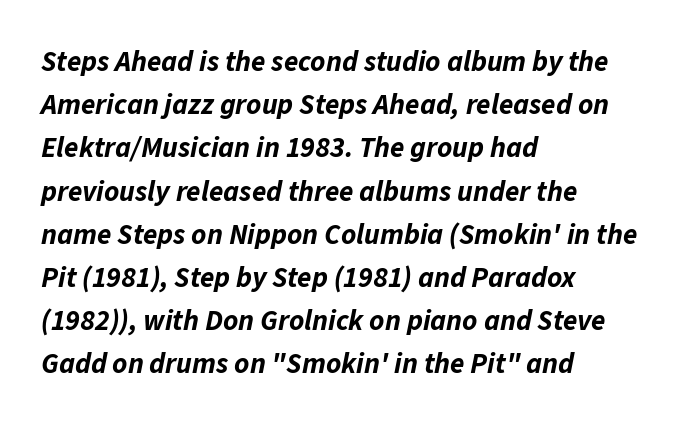
{"italic": "yes", "lean": "right", "slant_degrees": 11, "bold": "yes", "weight": "bold", "width": "normal", "stroke_contrast": "low", "x_height": "medium", "monospaced": "no", "underline": "no", "align": "left", "line_spacing": "normal", "line_spacing_ratio": 1.49, "letter_spacing": "normal", "letter_spacing_em": 0.0, "glyph_px": 29}
